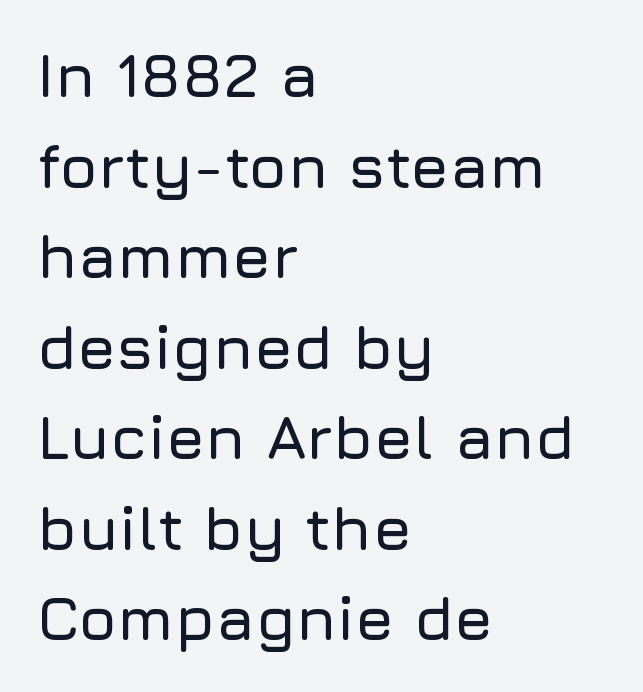
Where is the straight margin? On the left. Font category for this specimen: sans-serif. Baseline-to-baseline distance is the conventional proportion of letter height. The letters advance in unequal steps, a hallmark of proportional type.
